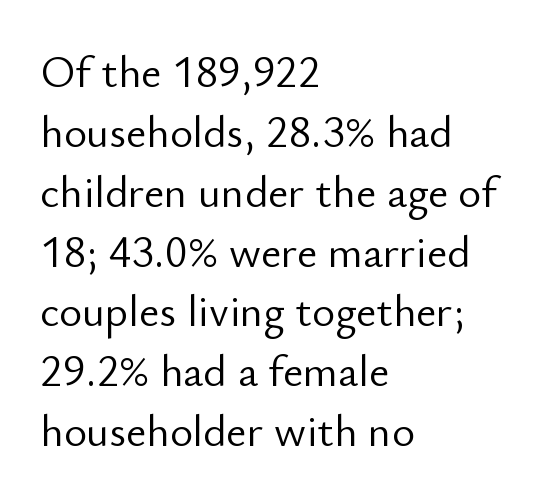
{"serif": "no", "italic": "no", "bold": "no", "weight": "light", "width": "normal", "stroke_contrast": "low", "x_height": "small", "monospaced": "no", "underline": "no", "align": "left", "line_spacing": "normal", "line_spacing_ratio": 1.36, "letter_spacing": "normal", "letter_spacing_em": 0.0, "glyph_px": 44}
